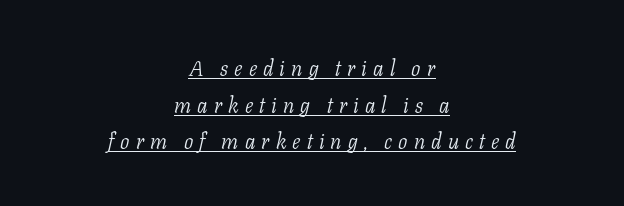
The passage shown is underscored from start to finish. You could only call the tracking loose — the letters float apart. Stem width sits at or under what a default text font uses. These lines stack symmetrically, like a column narrowing and widening about its center. When letters slant like this, we call the style italic.
